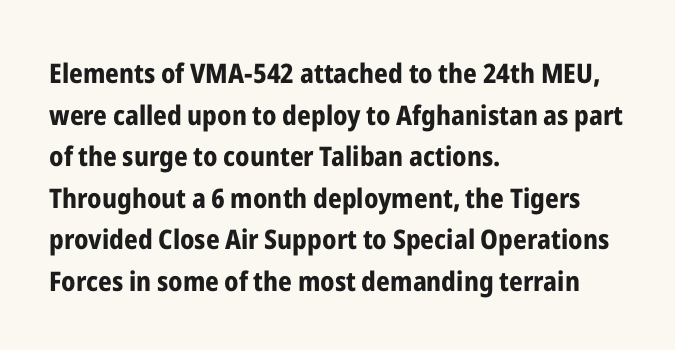
Q: Is the text bold? A: Yes.
Q: Is the text italic (slanted)? A: No, it is upright.
Q: Is the text underlined? A: No.
Q: How is the paragraph aligned? A: Left-aligned.
Q: Is the spacing between letters normal or unusually wide? A: Normal.
Q: Is the spacing between lines tight, normal or loose? A: Normal.
